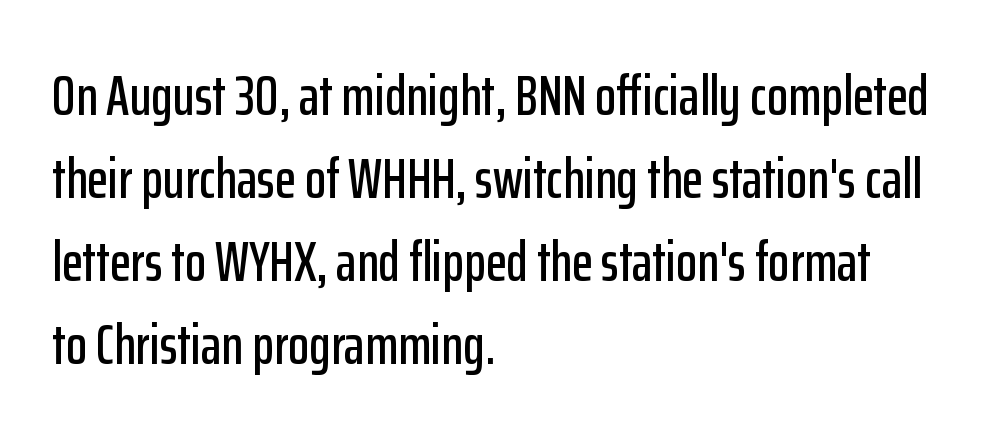
The image shows 55 px condensed sans-serif type, upright; set left-aligned, normal line spacing (1.51x), normal letter spacing, not underlined; low stroke contrast and a medium x-height.
